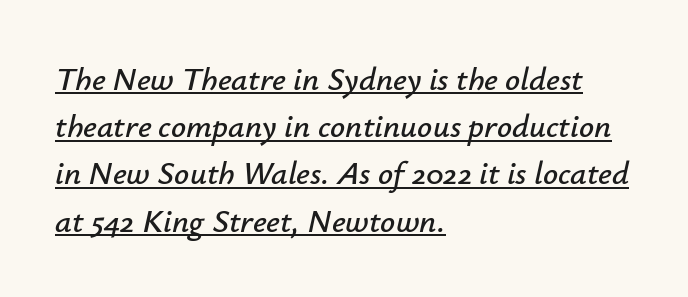
Q: Is the text italic (slanted)? A: Yes, it leans right by about 12 degrees.
Q: Is the text underlined? A: Yes.
Q: How is the paragraph aligned? A: Left-aligned.
Q: Is the spacing between letters normal or unusually wide? A: Normal.
Q: Is the spacing between lines tight, normal or loose? A: Normal.
Q: Width (condensed, normal, or wide)? A: Normal.
Q: Stroke contrast? A: Low.
Q: x-height? A: Small.
Q: Monospaced? A: No.
